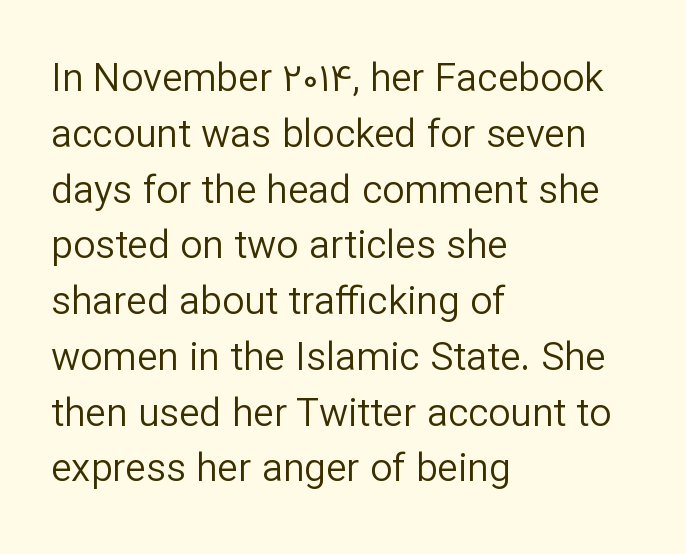
Q: Is the text bold? A: No.
Q: Is the text italic (slanted)? A: No, it is upright.
Q: Is the typeface a serif or a sans-serif typeface? A: Sans-serif.
Q: Is the text underlined? A: No.
Q: How is the paragraph aligned? A: Left-aligned.
Q: Is the spacing between letters normal or unusually wide? A: Normal.
Q: Is the spacing between lines tight, normal or loose? A: Normal.
Q: Width (condensed, normal, or wide)? A: Normal.
Q: Stroke contrast? A: Low.
Q: x-height? A: Medium.
Q: Monospaced? A: No.
